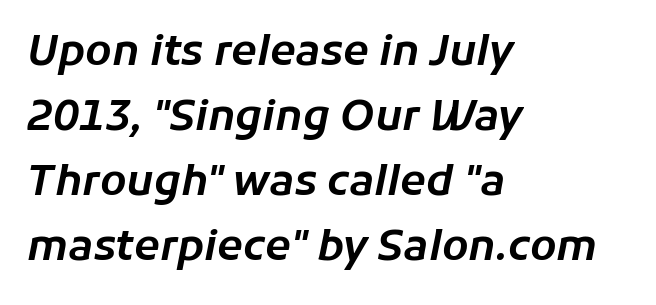
Q: Is the text italic (slanted)? A: Yes, it leans right by about 11 degrees.
Q: Is the text underlined? A: No.
Q: How is the paragraph aligned? A: Left-aligned.
Q: Is the spacing between letters normal or unusually wide? A: Normal.
Q: Is the spacing between lines tight, normal or loose? A: Normal.
Q: Width (condensed, normal, or wide)? A: Normal.
Q: Stroke contrast? A: Low.
Q: x-height? A: Medium.
Q: Monospaced? A: No.
